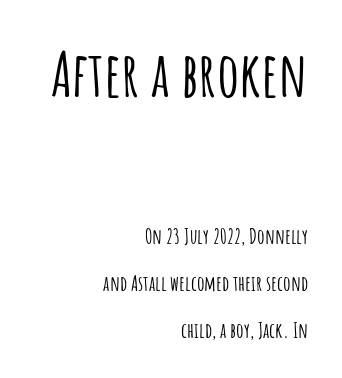
{"serif": "no", "italic": "no", "width": "condensed", "stroke_contrast": "low", "x_height": "large", "monospaced": "no", "underline": "no", "align": "right", "line_spacing": "loose", "line_spacing_ratio": 2.23, "letter_spacing": "normal", "letter_spacing_em": 0.0, "larger_block": "first", "size_ratio": 2.95, "glyph_px": 62}
